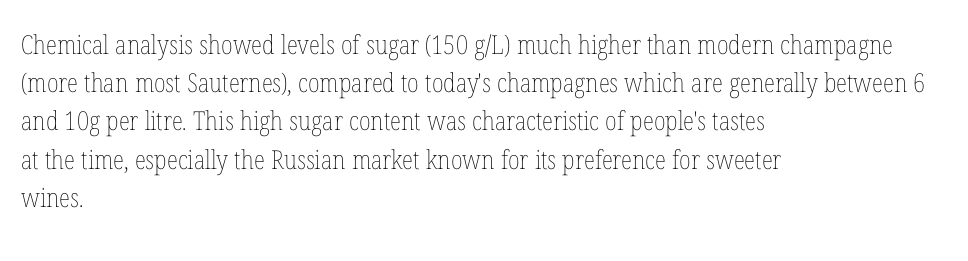
The vertical gap from one line to the next is medium. Quick note: underline off. The characters are drawn with everyday or finer stroke widths. A typesetter would mark this as roman, not italic. Caption: multi-line text, flush left, ragged right.
